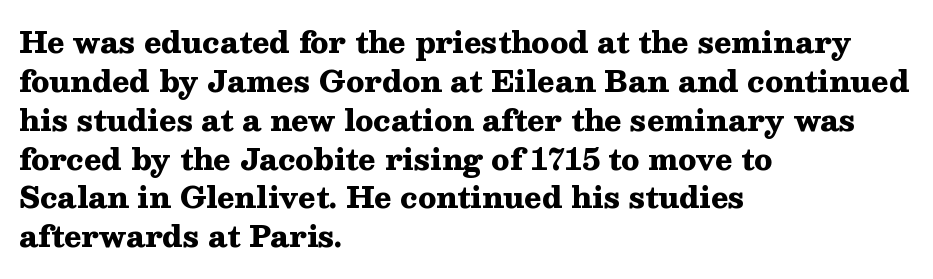
Q: Is the text bold? A: Yes.
Q: Is the text italic (slanted)? A: No, it is upright.
Q: Is the typeface a serif or a sans-serif typeface? A: Serif.
Q: Is the text underlined? A: No.
Q: How is the paragraph aligned? A: Left-aligned.
Q: Is the spacing between letters normal or unusually wide? A: Normal.
Q: Is the spacing between lines tight, normal or loose? A: Normal.
Q: Width (condensed, normal, or wide)? A: Wide.
Q: Stroke contrast? A: Medium.
Q: x-height? A: Medium.
Q: Monospaced? A: No.
